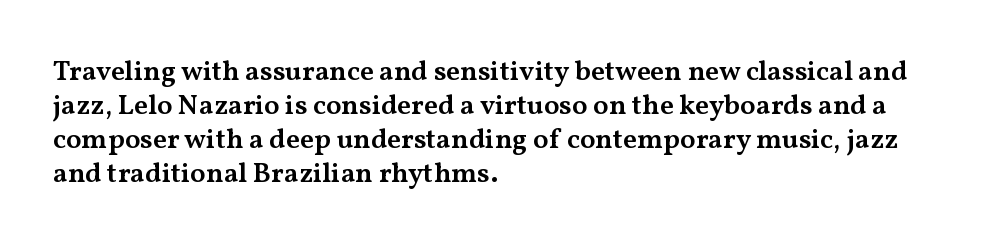
{"serif": "yes", "italic": "no", "bold": "semi", "weight": "semibold", "width": "wide", "stroke_contrast": "medium", "x_height": "medium", "monospaced": "no", "underline": "no", "align": "left", "line_spacing_ratio": 1.21, "letter_spacing": "normal", "letter_spacing_em": 0.0, "glyph_px": 28}
